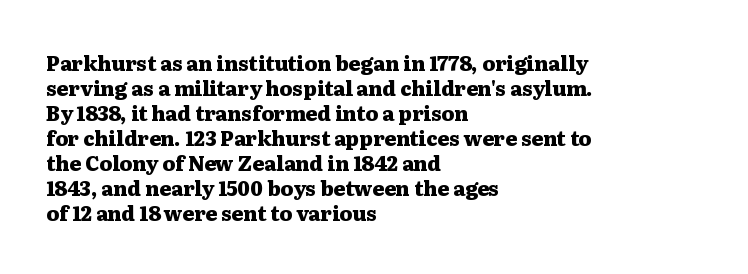
The image shows 20 px bold type, upright; set left-aligned, normal line spacing (1.25x), normal letter spacing, not underlined.
